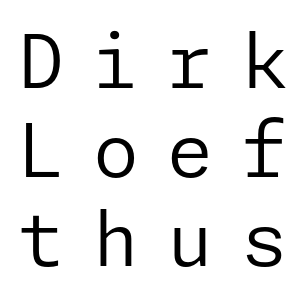
{"serif": "no", "italic": "no", "bold": "no", "weight": "regular", "width": "normal", "stroke_contrast": "low", "x_height": "medium", "underline": "no", "line_spacing_ratio": 1.2, "letter_spacing": "wide", "letter_spacing_em": 0.39, "glyph_px": 74}
